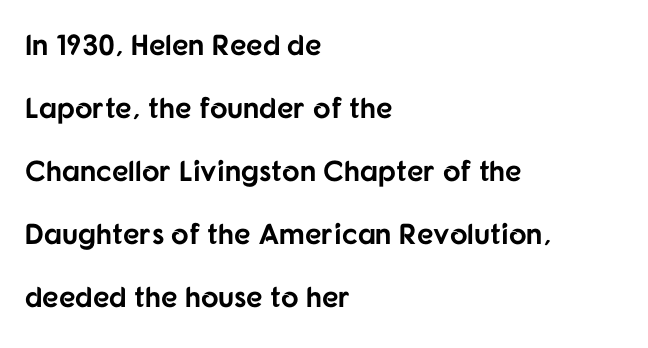
Compared with typical paragraphs, the rows here are farther apart. The rendering anchors every line to the left-hand side. The sample has been set heavy, in full bold. When letters stand straight like this, we call the style roman or upright. Spacing verdict: proportional, widths tailored to each character. Letters rest on an invisible, unmarked baseline.
